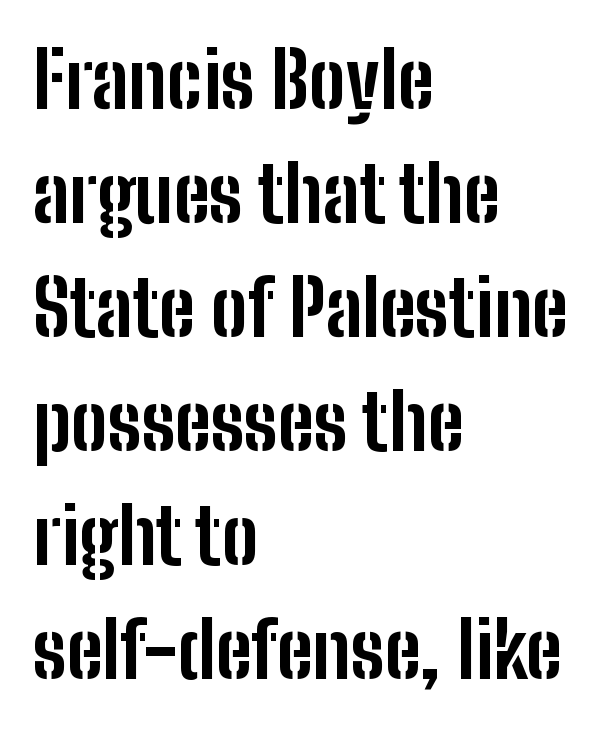
The string is rendered with underlining switched off. Posture: vertical. What weight is shown? A full bold with thick strokes. The tracking reads as untouched default to a designer's eye. Typeset ragged right — the left edge is the straight one.
